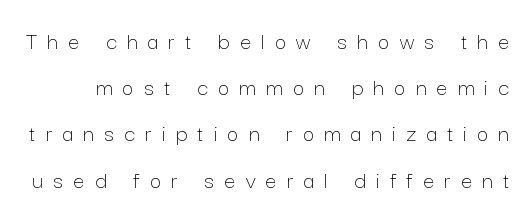
Q: Is the text bold? A: No.
Q: Is the text italic (slanted)? A: No, it is upright.
Q: Is the text underlined? A: No.
Q: Is the spacing between letters normal or unusually wide? A: Unusually wide.
